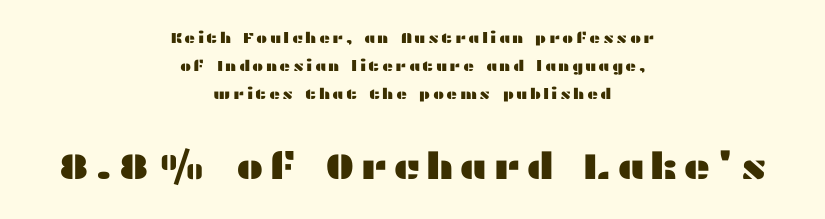
Q: Is the text italic (slanted)? A: No, it is upright.
Q: Is the typeface a serif or a sans-serif typeface? A: Sans-serif.
Q: Is the text underlined? A: No.
Q: How is the paragraph aligned? A: Centered.
Q: Which block of text is set in a larger size, the first (top) or the second (bottom)? A: The second (bottom) one.
Q: Width (condensed, normal, or wide)? A: Wide.
Q: Stroke contrast? A: Medium.
Q: x-height? A: Medium.
Q: Monospaced? A: No.
